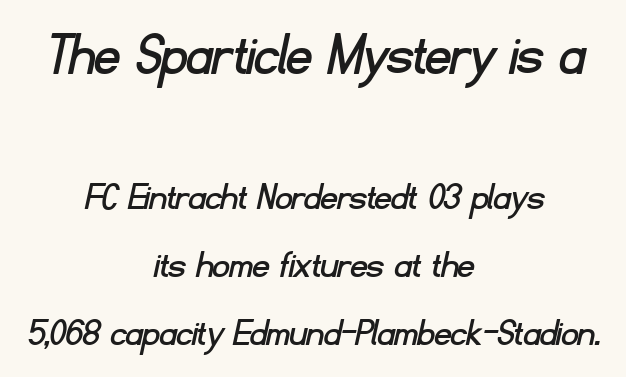
The letters advance in unequal steps, a hallmark of proportional type. The rendering uses a moderate line-height, typical for paragraphs. Which of the two is more prominent by size? The first, at the top. Descenders hang freely into open space.
